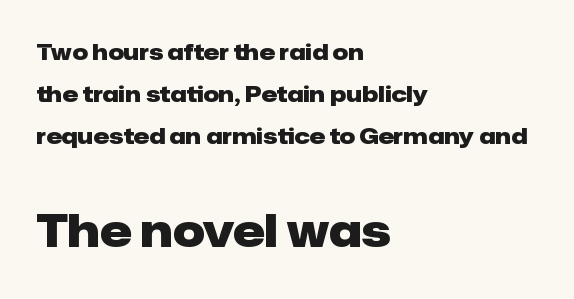
Q: Is the text bold? A: Yes.
Q: Is the text italic (slanted)? A: No, it is upright.
Q: Is the typeface a serif or a sans-serif typeface? A: Sans-serif.
Q: Is the text underlined? A: No.
Q: How is the paragraph aligned? A: Left-aligned.
Q: Is the spacing between letters normal or unusually wide? A: Normal.
Q: Is the spacing between lines tight, normal or loose? A: Loose.
Q: Which block of text is set in a larger size, the first (top) or the second (bottom)? A: The second (bottom) one.
Q: Width (condensed, normal, or wide)? A: Normal.
Q: Stroke contrast? A: Low.
Q: x-height? A: Medium.
Q: Monospaced? A: No.
